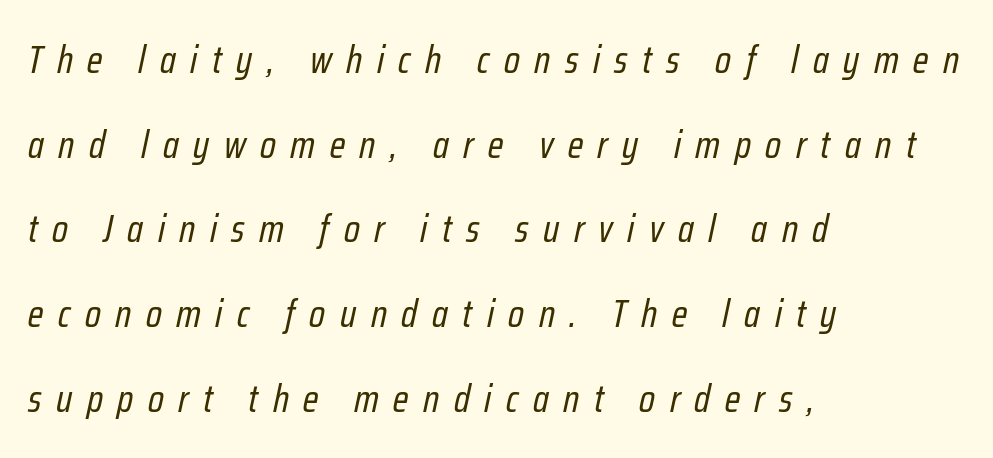
Q: Is the text bold? A: No.
Q: Is the text italic (slanted)? A: Yes, it leans right by about 12 degrees.
Q: Is the text underlined? A: No.
Q: How is the paragraph aligned? A: Left-aligned.
Q: Is the spacing between letters normal or unusually wide? A: Unusually wide.
Q: Is the spacing between lines tight, normal or loose? A: Loose.
Q: Width (condensed, normal, or wide)? A: Condensed.
Q: Stroke contrast? A: Low.
Q: x-height? A: Medium.
Q: Monospaced? A: No.
